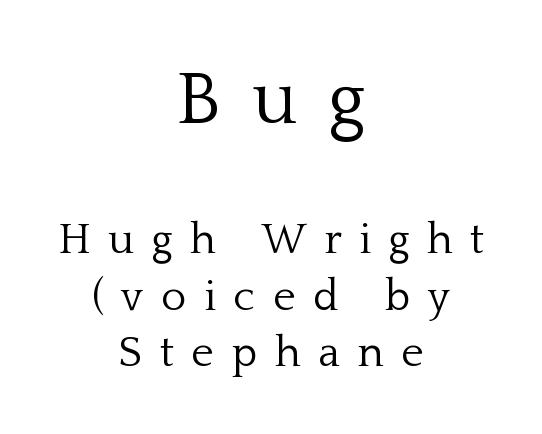
The image shows 76 px light serif type, upright; set centered, normal line spacing (1.31x), unusually wide letter spacing (+0.41 em), not underlined; the first (top) block is 1.77x larger; low stroke contrast and a medium x-height.
